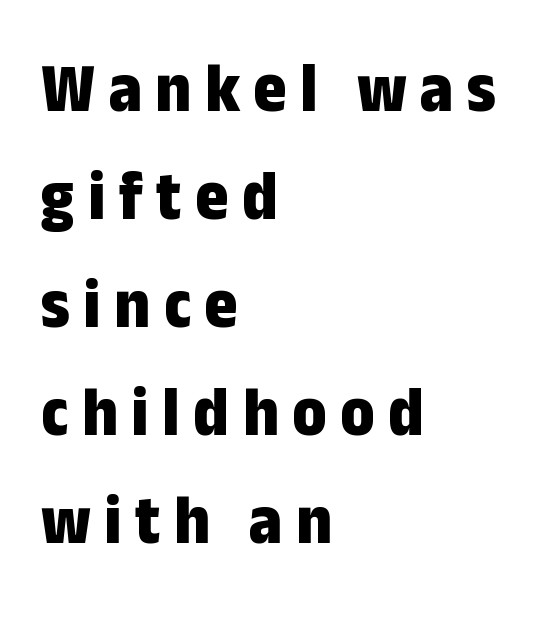
The image shows 71 px bold, condensed sans-serif type, upright; set left-aligned, normal line spacing (1.52x), not underlined; low stroke contrast and a medium x-height.
